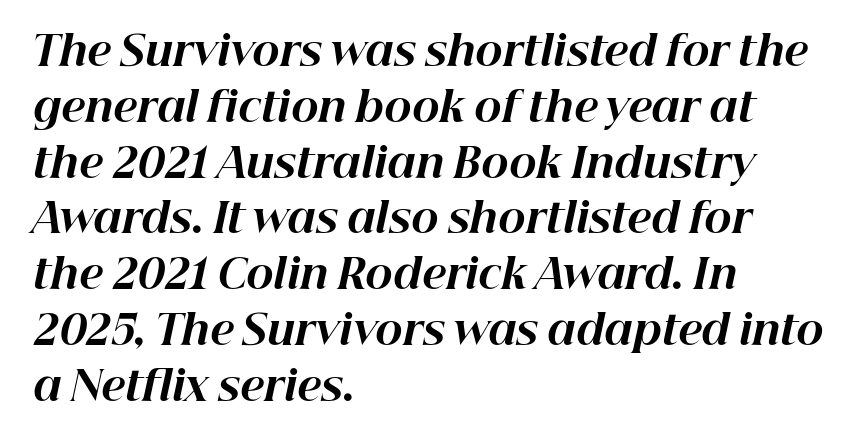
Short and long lines alike share a common starting point at left. Type without underlining. These lines were composed using italics. The leading is moderate, giving the passage an even texture. Varying glyph widths throughout — classic text-font behaviour.
